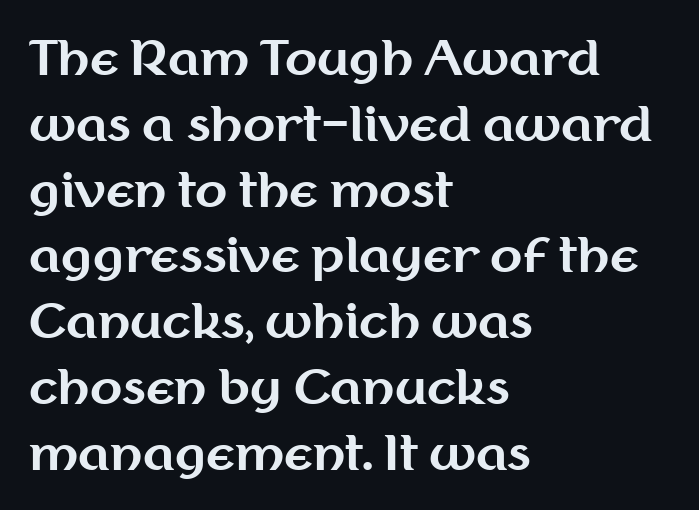
The image shows 47 px bold sans-serif type, upright; set left-aligned, normal line spacing (1.4x), normal letter spacing, not underlined; medium stroke contrast and a medium x-height.
